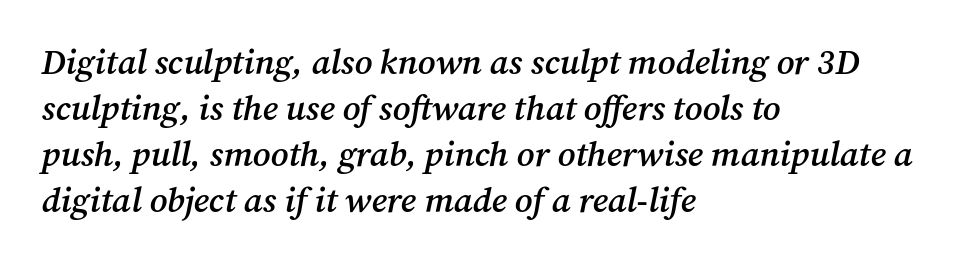
Q: Is the text bold? A: Semi-bold.
Q: Is the text italic (slanted)? A: Yes, it leans right by about 12 degrees.
Q: Is the typeface a serif or a sans-serif typeface? A: Serif.
Q: Is the text underlined? A: No.
Q: How is the paragraph aligned? A: Left-aligned.
Q: Is the spacing between letters normal or unusually wide? A: Normal.
Q: Is the spacing between lines tight, normal or loose? A: Normal.
Q: Width (condensed, normal, or wide)? A: Normal.
Q: Stroke contrast? A: Medium.
Q: x-height? A: Medium.
Q: Monospaced? A: No.
